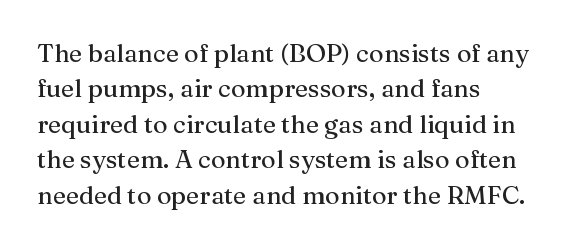
{"italic": "no", "underline": "no", "align": "left", "line_spacing": "normal", "line_spacing_ratio": 1.42, "letter_spacing": "normal", "letter_spacing_em": 0.0, "glyph_px": 25}
